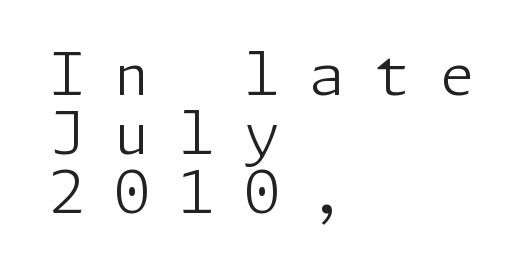
Observe the absence of serifs on each vertical stroke in this sample. Leading is clearly below the norm, producing a dense column. Short and long lines alike share a common starting point at left. The typography opts for an upright posture over an oblique one.
